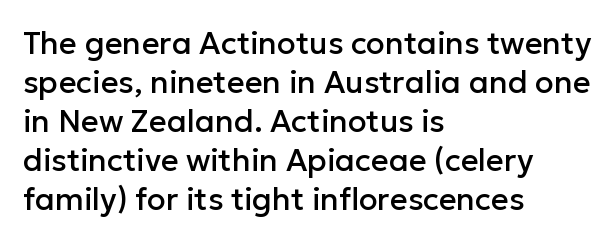
Q: Is the text italic (slanted)? A: No, it is upright.
Q: Is the typeface a serif or a sans-serif typeface? A: Sans-serif.
Q: Is the text underlined? A: No.
Q: How is the paragraph aligned? A: Left-aligned.
Q: Is the spacing between letters normal or unusually wide? A: Normal.
Q: Is the spacing between lines tight, normal or loose? A: Normal.
Q: Width (condensed, normal, or wide)? A: Normal.
Q: Stroke contrast? A: Low.
Q: x-height? A: Medium.
Q: Monospaced? A: No.
